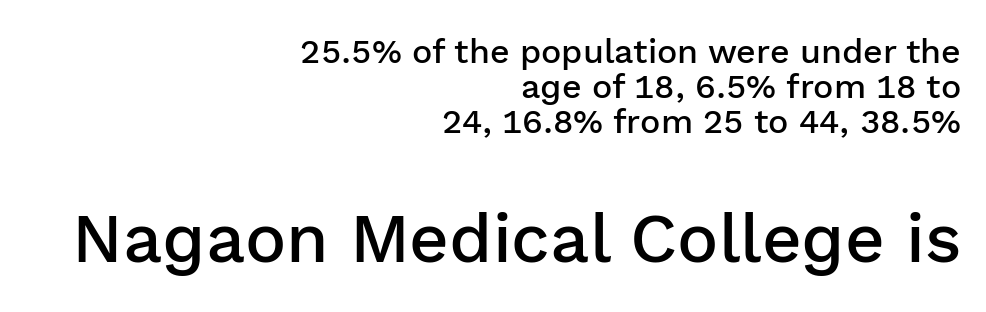
The image shows 69 px semibold sans-serif type, upright; set right-aligned, tight line spacing (1.03x), normal letter spacing, not underlined; the second (bottom) block is 2.03x larger; low stroke contrast and a medium x-height.
